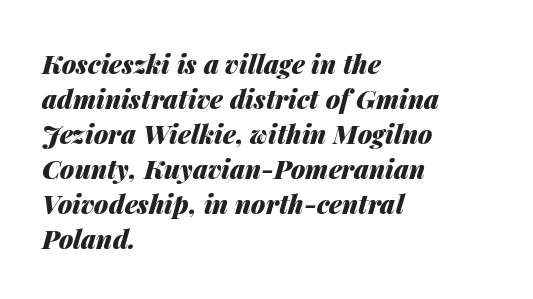
The image shows 26 px bold type, italic (leaning right); set left-aligned, normal line spacing (1.35x), normal letter spacing, not underlined.
